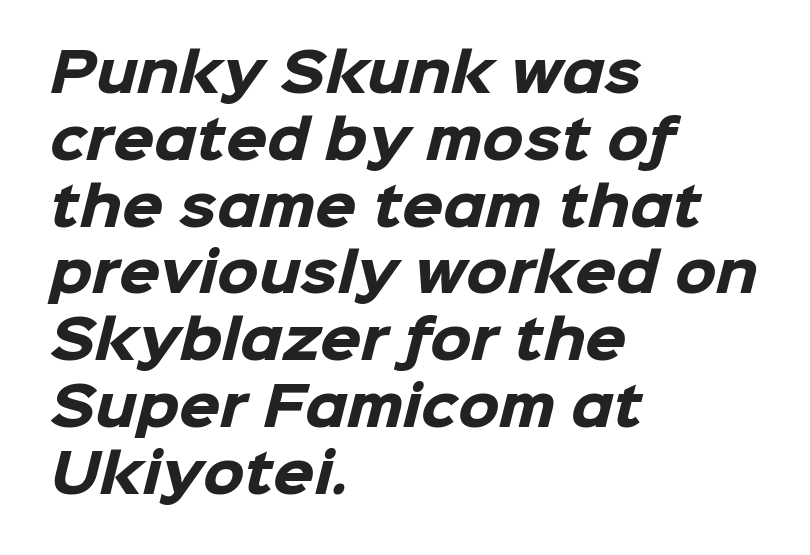
{"serif": "no", "bold": "yes", "weight": "heavy", "width": "normal", "stroke_contrast": "low", "x_height": "medium", "monospaced": "no", "underline": "no", "align": "left", "line_spacing": "normal", "line_spacing_ratio": 1.26, "letter_spacing": "normal", "letter_spacing_em": 0.0, "glyph_px": 53}
